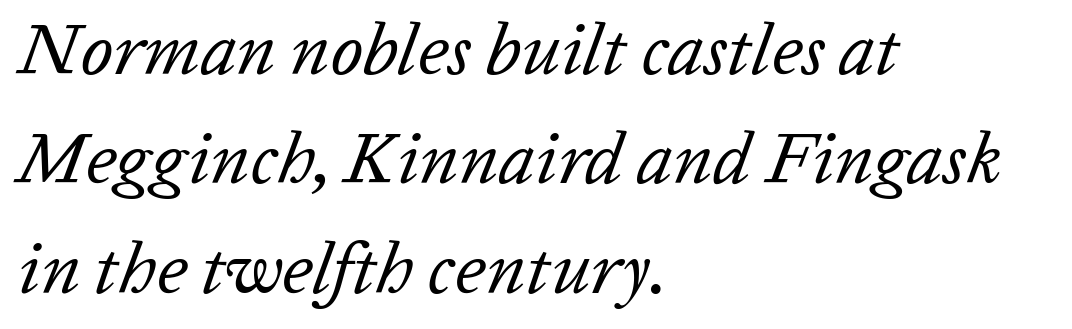
The image shows 73 px regular-weight type, italic (leaning right); set left-aligned, normal line spacing (1.5x), normal letter spacing, not underlined; low stroke contrast and a medium x-height.
